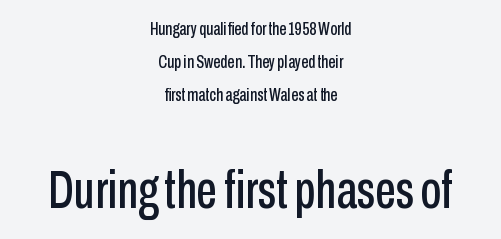
{"serif": "no", "italic": "no", "width": "condensed", "stroke_contrast": "low", "x_height": "medium", "monospaced": "no", "underline": "no", "align": "center", "line_spacing_ratio": 1.84, "letter_spacing": "normal", "letter_spacing_em": 0.0, "larger_block": "second", "size_ratio": 2.94, "glyph_px": 53}
